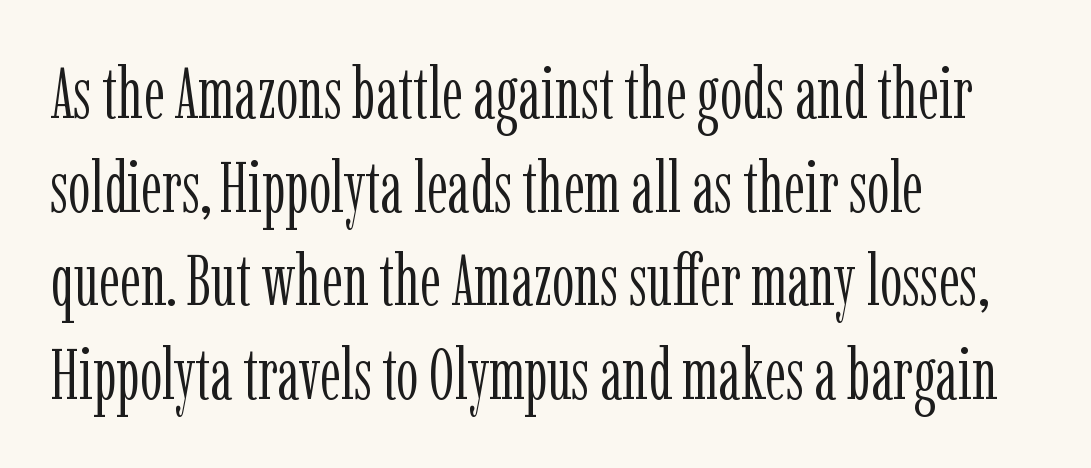
{"serif": "yes", "italic": "no", "bold": "no", "weight": "light", "width": "condensed", "stroke_contrast": "low", "x_height": "medium", "monospaced": "no", "underline": "no", "align": "left", "line_spacing": "normal", "line_spacing_ratio": 1.32, "letter_spacing": "normal", "letter_spacing_em": 0.0, "glyph_px": 71}
